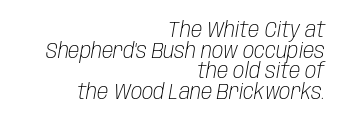
Q: Is the text bold? A: No.
Q: Is the text italic (slanted)? A: Yes, it leans right by about 10 degrees.
Q: Is the text underlined? A: No.
Q: How is the paragraph aligned? A: Right-aligned.
Q: Is the spacing between letters normal or unusually wide? A: Normal.
Q: Is the spacing between lines tight, normal or loose? A: Tight.
